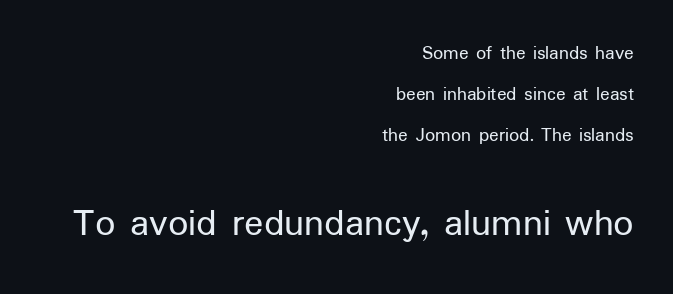
The image shows 40 px regular-weight sans-serif type, upright; set right-aligned, loose line spacing (2.06x), normal letter spacing, not underlined; the second (bottom) block is 2.0x larger; low stroke contrast and a medium x-height.
